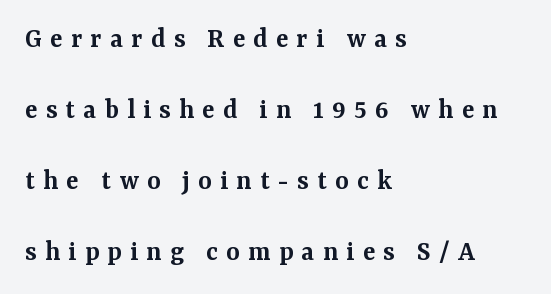
{"serif": "yes", "italic": "no", "bold": "semi", "weight": "semibold", "width": "normal", "stroke_contrast": "medium", "x_height": "medium", "monospaced": "no", "underline": "no", "align": "left", "line_spacing": "loose", "line_spacing_ratio": 2.45, "letter_spacing": "wide", "letter_spacing_em": 0.28, "glyph_px": 29}
